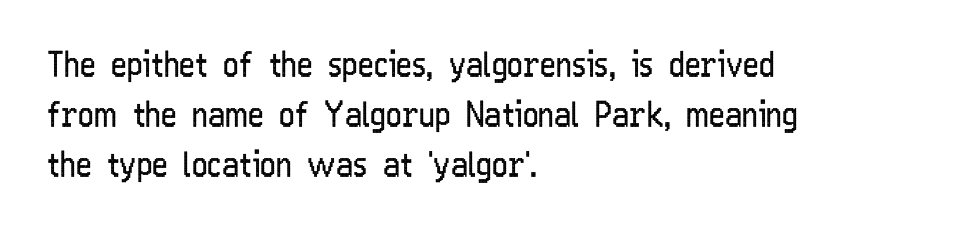
{"serif": "no", "italic": "no", "bold": "no", "weight": "regular", "width": "condensed", "stroke_contrast": "low", "x_height": "medium", "monospaced": "no", "underline": "no", "align": "left", "line_spacing": "normal", "line_spacing_ratio": 1.47, "letter_spacing": "normal", "letter_spacing_em": 0.0, "glyph_px": 34}
